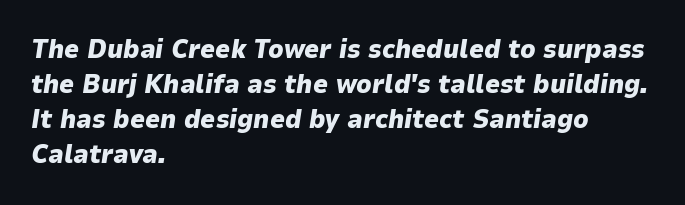
One-word summary of the alignment: left. Emphasis-style slanted type is in use. Letter spacing: default. As a designer I'd log this as weight 700, bold. The rows are spaced the way most documents space them.
